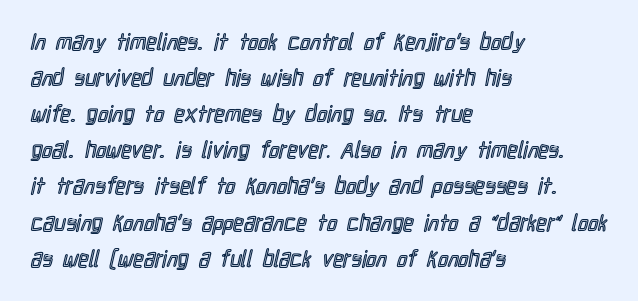
Q: Is the text italic (slanted)? A: Yes.
Q: Is the text underlined? A: No.
Q: How is the paragraph aligned? A: Left-aligned.
Q: Is the spacing between letters normal or unusually wide? A: Normal.
Q: Is the spacing between lines tight, normal or loose? A: Normal.
